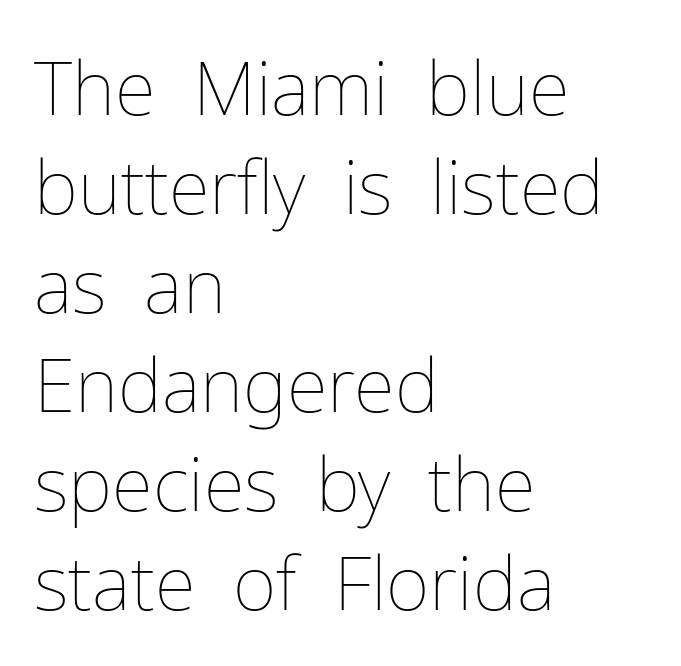
The image shows 75 px thin type, upright; set left-aligned, normal line spacing (1.32x), normal letter spacing, not underlined; low stroke contrast and a medium x-height.
